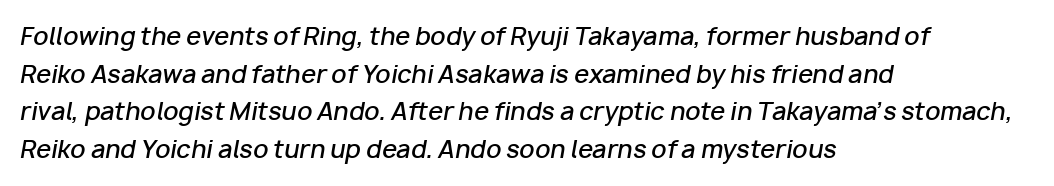
The passage shown has conventional tracking throughout. The letters are semibold — heavier than regular but short of a full bold. Leading matches the norm, producing a regular column. The paragraph has a hard left edge and a soft right edge.
